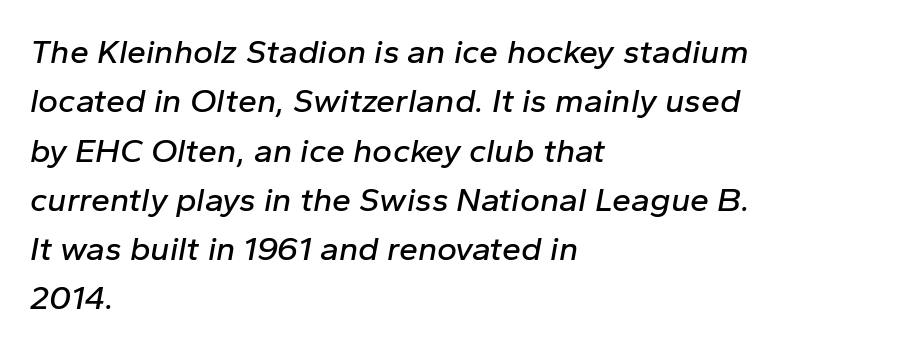
The image shows 34 px text type, italic (leaning right); set left-aligned, normal line spacing (1.45x), normal letter spacing, not underlined; low stroke contrast and a medium x-height.
